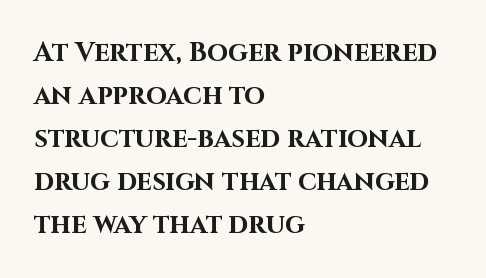
{"italic": "no", "bold": "yes", "underline": "no", "align": "left", "line_spacing": "normal", "line_spacing_ratio": 1.59, "letter_spacing": "normal", "letter_spacing_em": 0.0, "glyph_px": 27}
